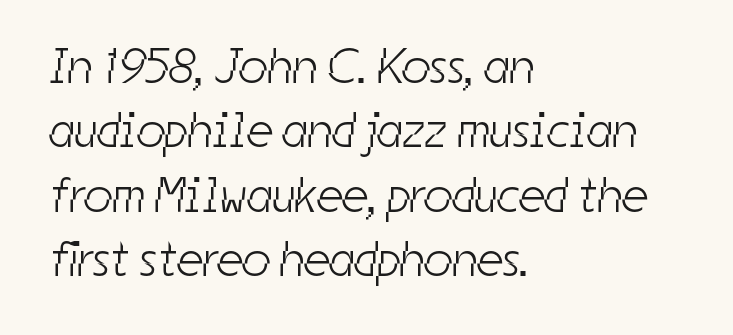
Stroke thickness stays within the range of a standard reading face or lighter. Typographically, this falls in the sans-serif category. The foot of each line stays bare and open. The lines in this sample share a left origin and differ only in where they stop. This rendering leaves character spacing at its baseline value.
